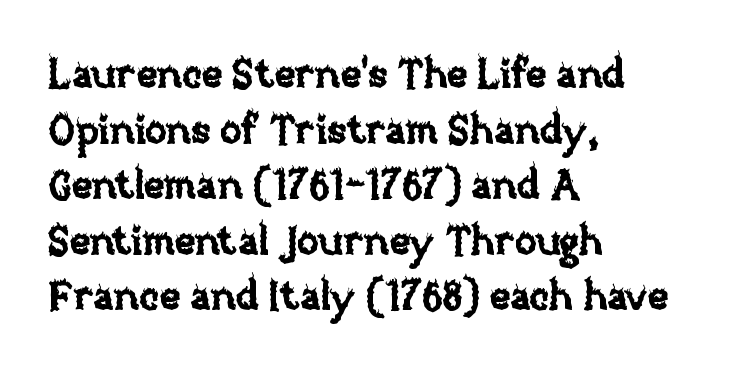
The image shows 40 px text type, upright; set left-aligned, normal line spacing (1.39x), normal letter spacing, not underlined; low stroke contrast and a large x-height.
